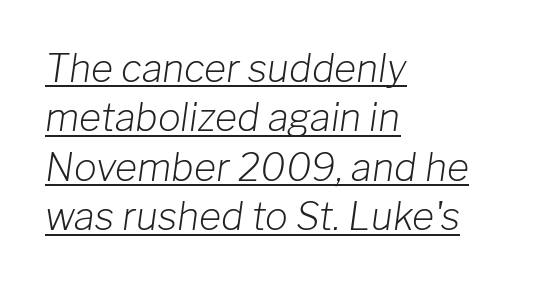
Q: Is the text bold? A: No.
Q: Is the text italic (slanted)? A: Yes, it leans right by about 8 degrees.
Q: Is the text underlined? A: Yes.
Q: How is the paragraph aligned? A: Left-aligned.
Q: Is the spacing between letters normal or unusually wide? A: Normal.
Q: Is the spacing between lines tight, normal or loose? A: Normal.
Q: Width (condensed, normal, or wide)? A: Normal.
Q: Stroke contrast? A: Low.
Q: x-height? A: Medium.
Q: Monospaced? A: No.
